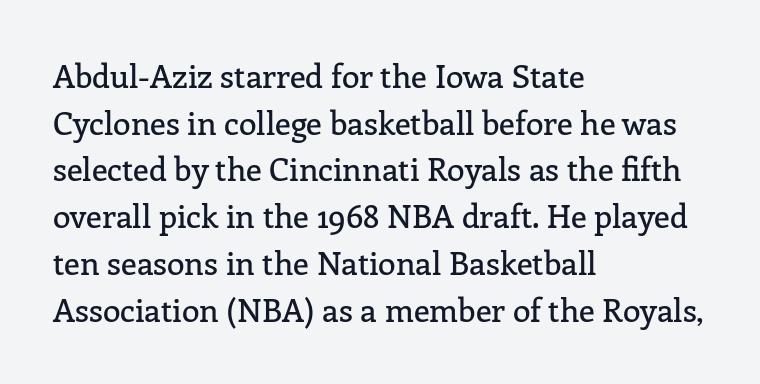
The image shows 32 px serif type, upright; set left-aligned, normal line spacing (1.46x), normal letter spacing, not underlined; low stroke contrast and a medium x-height.
